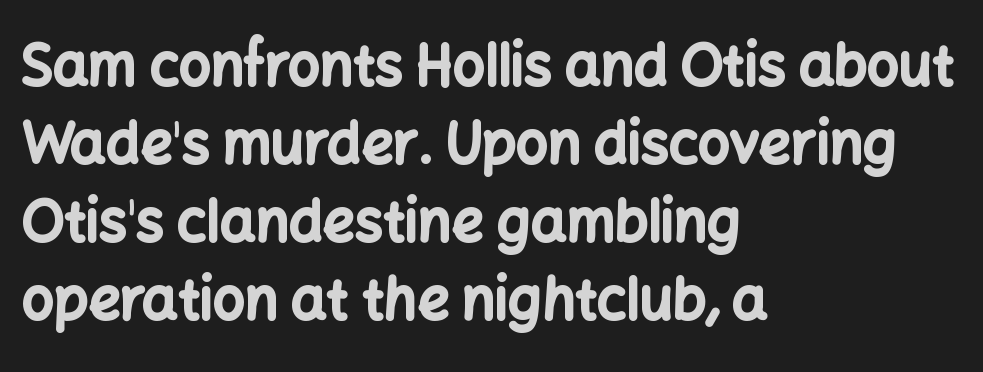
Unlike a traditional serif, this face leaves its strokes unadorned. Letter spacing: default. The rendering uses a bold face; every stroke is thick and dark. Think of a printed novel: that variable character pitch is what you see here. Typeset ragged right — the left edge is the straight one. Summary of vertical rhythm: regular, with standard interline spacing.
